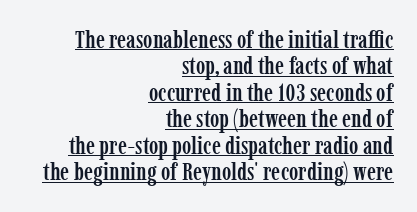
The image shows 25 px text type, upright; set right-aligned, tight line spacing (1.06x), normal letter spacing, underlined.
